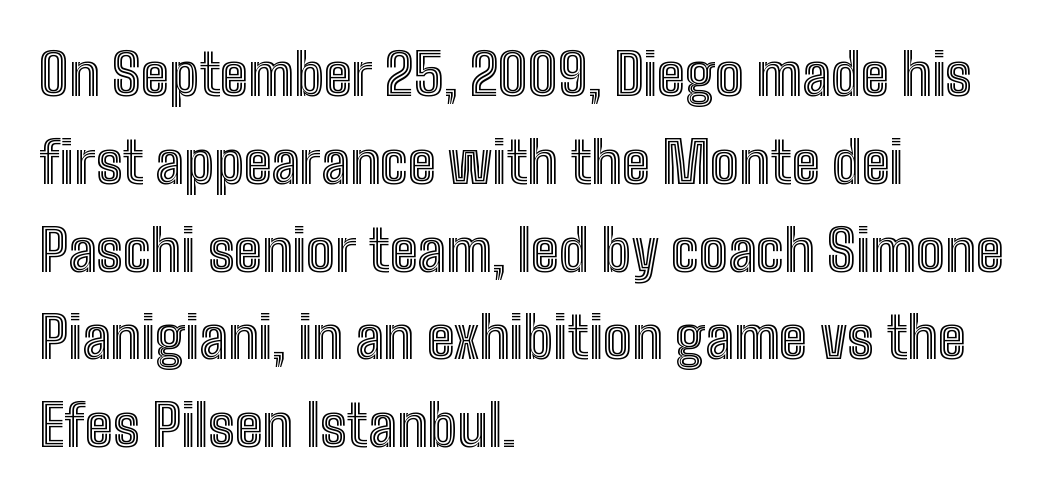
Line spacing here is normal. A student would call this left alignment; a typographer would say flush left, rag right. Character widths vary here, with narrow letters taking less room than wide ones. Check the space under the baseline: it is left empty. The lettering stays uniformly vertical, giving the passage a roman look.
